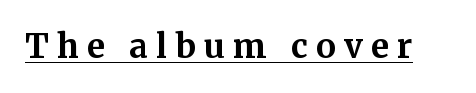
Q: Is the text bold? A: Yes.
Q: Is the text italic (slanted)? A: No, it is upright.
Q: Is the typeface a serif or a sans-serif typeface? A: Serif.
Q: Is the text underlined? A: Yes.
Q: Is the spacing between letters normal or unusually wide? A: Unusually wide.
Q: Width (condensed, normal, or wide)? A: Normal.
Q: Stroke contrast? A: Medium.
Q: x-height? A: Medium.
Q: Monospaced? A: No.
